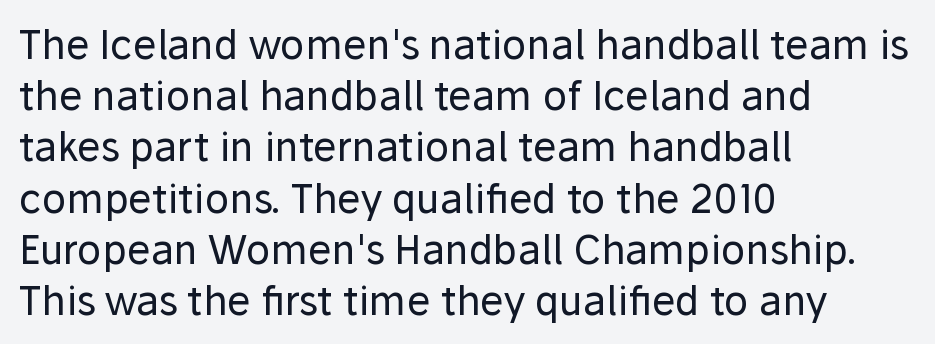
The image shows 40 px regular-weight sans-serif type, upright; set left-aligned, normal line spacing (1.28x), normal letter spacing, not underlined; low stroke contrast and a medium x-height.
